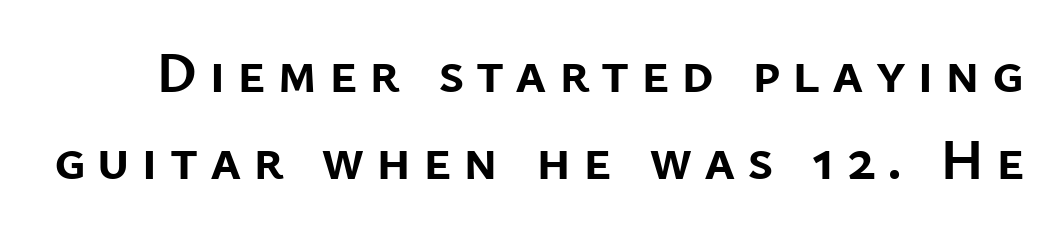
Rows of type keep a routine distance in the vertical direction. Proportional: the letters do not fall into vertical columns. Descenders hang freely into open space. Look at the tracking — it's clearly loosened, letters drifting apart.
